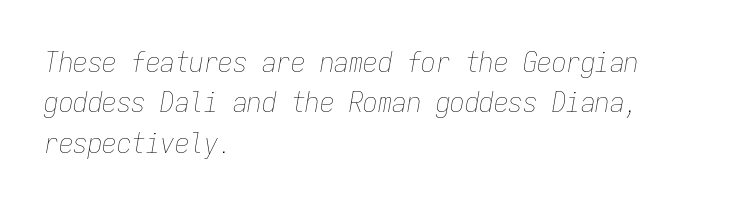
The image shows 29 px thin, condensed type, italic (leaning right), monospaced; set left-aligned, normal line spacing (1.39x), normal letter spacing, not underlined; low stroke contrast and a medium x-height.
